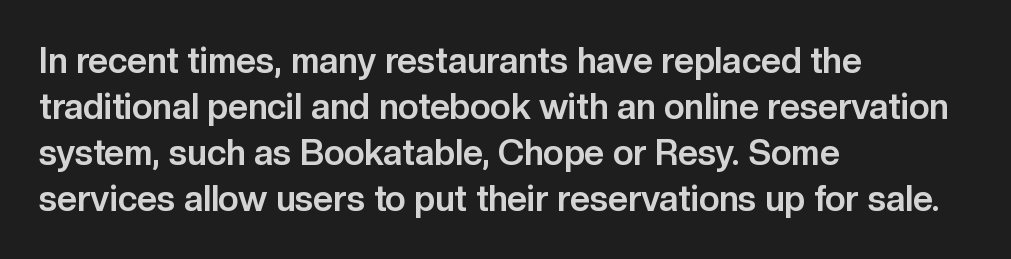
The image shows 35 px bold sans-serif type, upright; set left-aligned, normal line spacing (1.31x), normal letter spacing, not underlined; low stroke contrast and a medium x-height.
